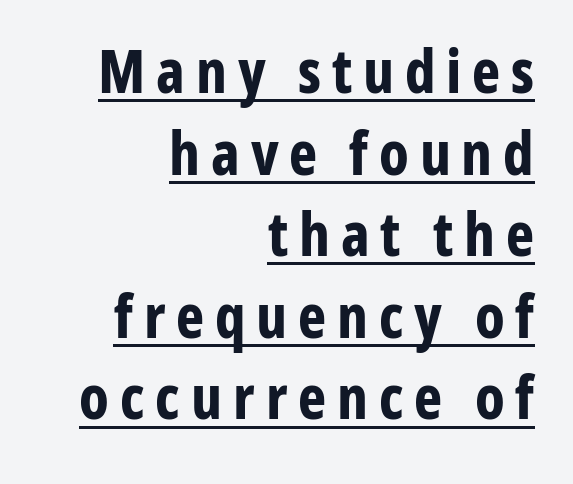
{"serif": "no", "italic": "no", "bold": "yes", "weight": "bold", "width": "condensed", "stroke_contrast": "low", "x_height": "medium", "monospaced": "no", "underline": "yes", "align": "right", "line_spacing": "normal", "line_spacing_ratio": 1.36, "glyph_px": 60}
